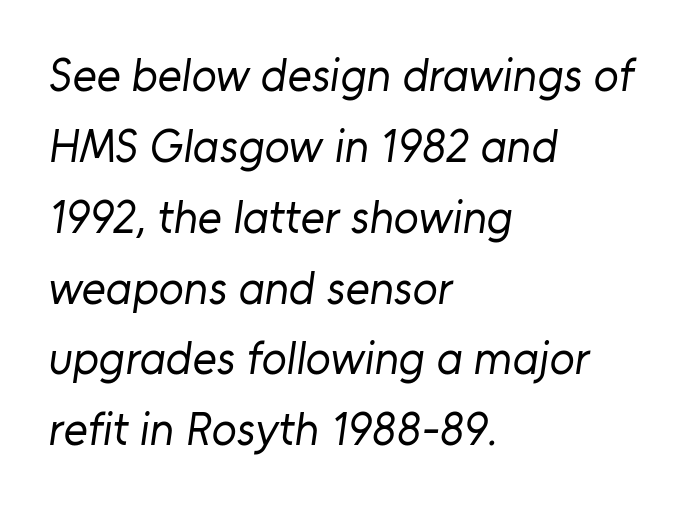
Q: Is the text bold? A: No.
Q: Is the typeface a serif or a sans-serif typeface? A: Sans-serif.
Q: Is the text underlined? A: No.
Q: How is the paragraph aligned? A: Left-aligned.
Q: Is the spacing between letters normal or unusually wide? A: Normal.
Q: Is the spacing between lines tight, normal or loose? A: Normal.
Q: Width (condensed, normal, or wide)? A: Normal.
Q: Stroke contrast? A: Low.
Q: x-height? A: Medium.
Q: Monospaced? A: No.
